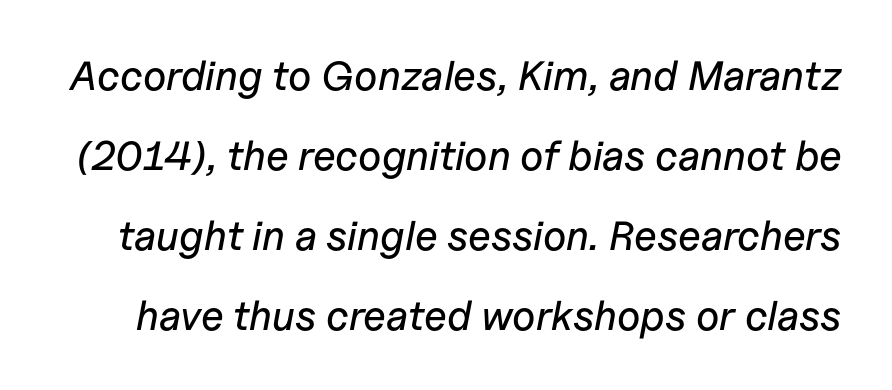
The image shows 41 px text type, italic (leaning right); set loose line spacing (1.95x), normal letter spacing, not underlined; low stroke contrast and a medium x-height.
